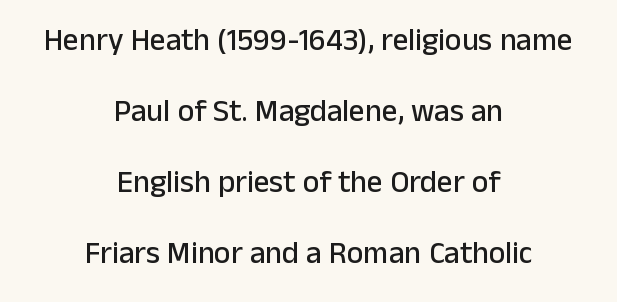
Line starts and ends both wander, symmetrically. Each letter keeps its own natural width here, so spacing adapts to shape. The vertical gap from one line to the next is large. This is roman type, the default non-slanted kind. The face used here is rendered with its standard letterfit. The characters display no serif detailing; their extremities are plain.
